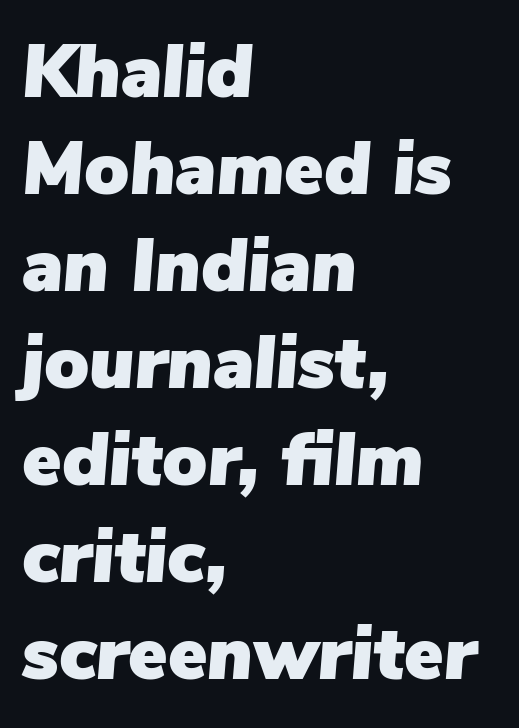
The image shows 74 px text type, italic (leaning right); set left-aligned, normal line spacing (1.31x), normal letter spacing, not underlined; low stroke contrast and a medium x-height.
